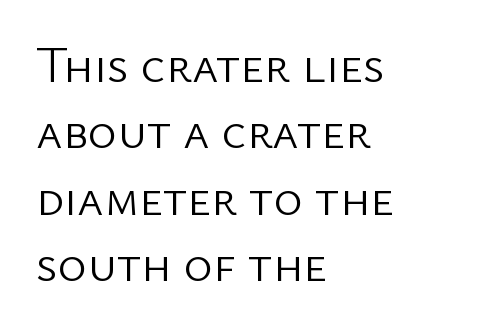
The image shows 50 px light sans-serif type, upright; set left-aligned, normal line spacing (1.33x), normal letter spacing, not underlined; low stroke contrast and a medium x-height.
